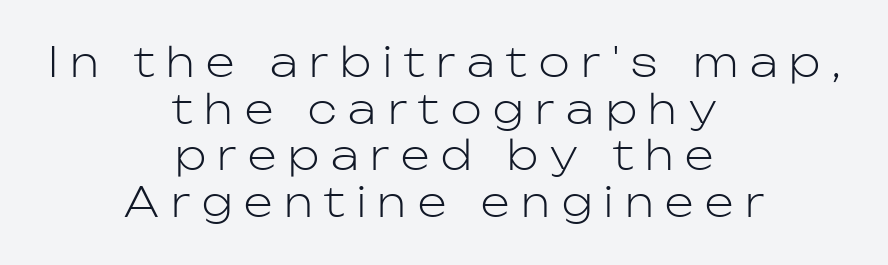
{"serif": "no", "italic": "no", "bold": "no", "weight": "light", "width": "normal", "stroke_contrast": "low", "x_height": "medium", "monospaced": "no", "underline": "no", "align": "center", "line_spacing": "tight", "line_spacing_ratio": 1.14, "letter_spacing": "wide", "letter_spacing_em": 0.29, "glyph_px": 41}
